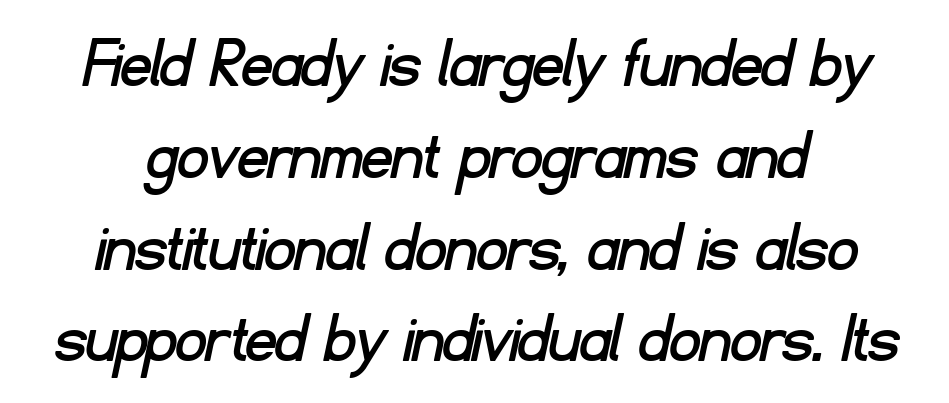
In terms of letterspacing, this is plain default setting. A typesetter would call this proportional, since set widths differ per character. The foot of each line stays bare and open. Serifs: no, the terminals of the letterforms are clean. Horizontally, the lines are justified to the midpoint only.
